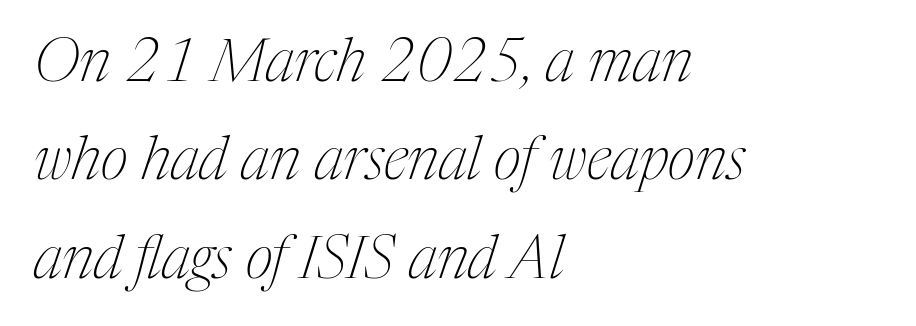
Letterform terminals end in serifs throughout the passage. Note the varied advance widths — an 'i' is clearly narrower than an 'm'. The typography opts for an oblique posture over an upright one. The weight tops out at a normal text grade. Whoever set this chose a conventional vertical rhythm.
